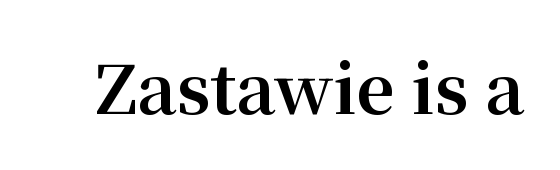
{"serif": "yes", "italic": "no", "bold": "yes", "weight": "bold", "width": "normal", "stroke_contrast": "medium", "x_height": "medium", "monospaced": "no", "underline": "no", "letter_spacing": "normal", "letter_spacing_em": 0.0, "glyph_px": 67}
